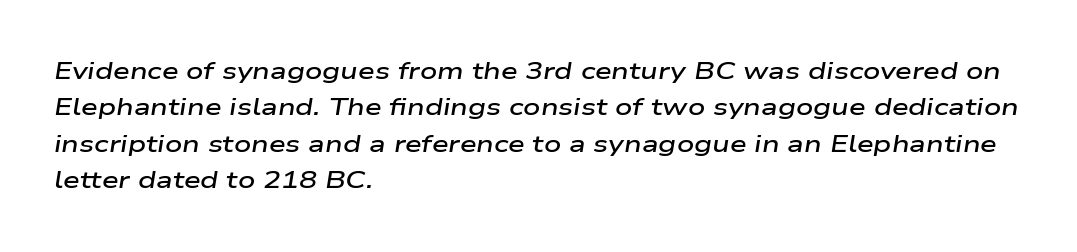
If you drew a line through each stem, it would be angled. The designer left line spacing at the default. The glyphs are unaccompanied by any horizontal stroke below them. Short note: letters normally spaced.
